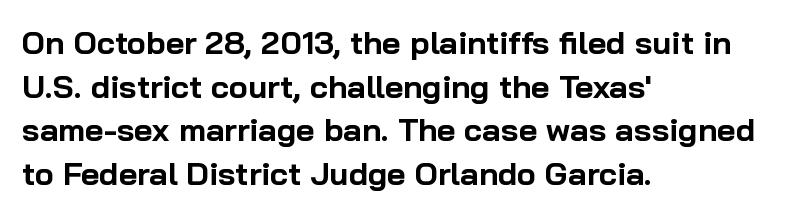
{"serif": "no", "italic": "no", "bold": "yes", "weight": "bold", "width": "normal", "stroke_contrast": "low", "x_height": "medium", "monospaced": "no", "underline": "no", "align": "left", "line_spacing": "normal", "line_spacing_ratio": 1.36, "letter_spacing": "normal", "letter_spacing_em": 0.0, "glyph_px": 32}
